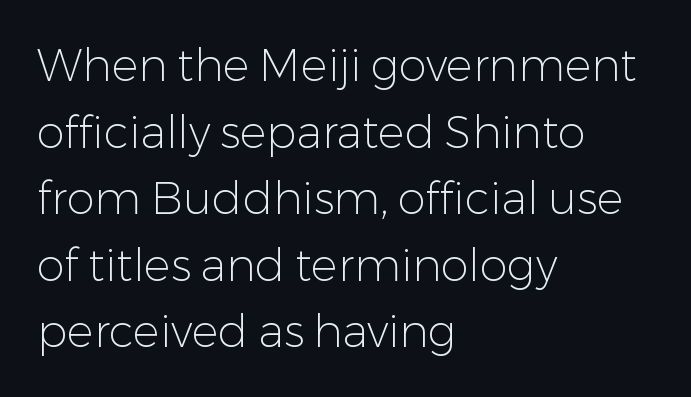
Short and long lines alike share a common starting point at left. The face looks like a standard text weight, possibly lighter. The lines sit at an ordinary, default distance from one another. Looks like regular typesetting: each glyph gets only the width it needs. Students, note that the glyphs here touch the page at normal intervals.
